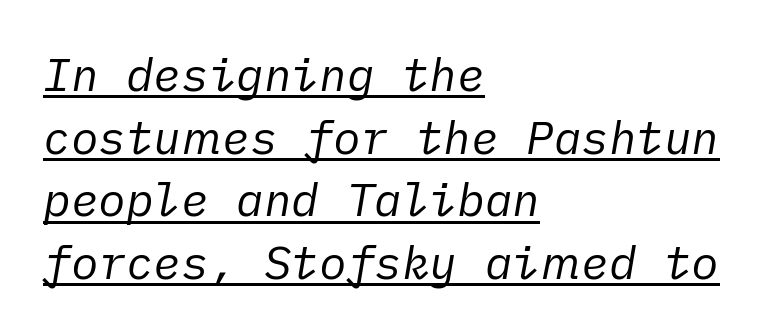
Q: Is the text bold? A: No.
Q: Is the text italic (slanted)? A: Yes, it leans right by about 10 degrees.
Q: Is the text underlined? A: Yes.
Q: How is the paragraph aligned? A: Left-aligned.
Q: Is the spacing between letters normal or unusually wide? A: Normal.
Q: Is the spacing between lines tight, normal or loose? A: Normal.
Q: Width (condensed, normal, or wide)? A: Normal.
Q: Stroke contrast? A: Low.
Q: x-height? A: Medium.
